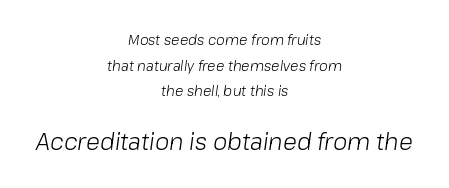
The image shows 23 px text type, italic (leaning right); set centered, line spacing 1.83x, normal letter spacing, not underlined; the second (bottom) block is 1.64x larger.
